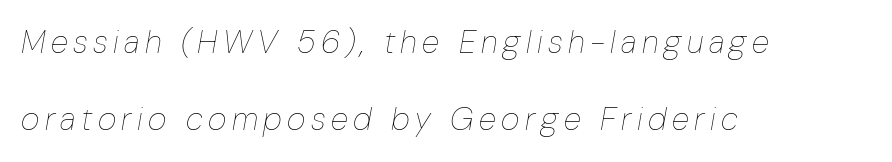
The image shows 32 px thin, condensed type, italic (leaning right); set left-aligned, loose line spacing (2.42x), not underlined; low stroke contrast and a medium x-height.
